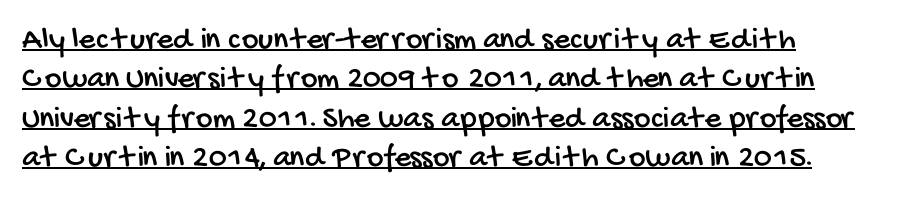
{"serif": "no", "width": "condensed", "stroke_contrast": "low", "x_height": "large", "monospaced": "no", "underline": "yes", "align": "left", "line_spacing_ratio": 1.23, "letter_spacing": "normal", "letter_spacing_em": 0.0, "glyph_px": 32}
